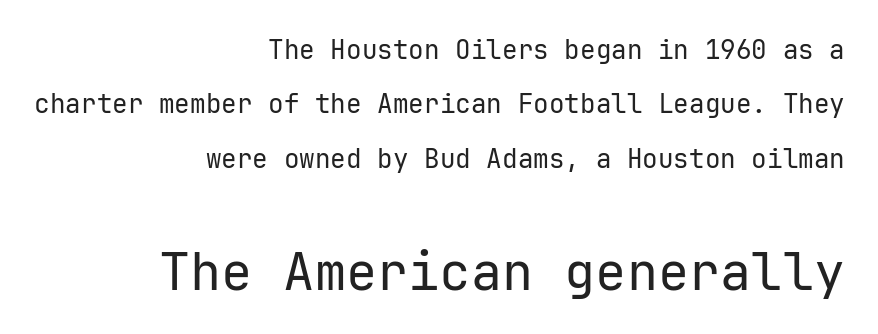
Each line ends at the same right margin while the left side varies. Each word holds together tightly as a unit, with standard inter-letter gaps. The typesetting does not lean heavy: it is not bold. Plain, unruled lines of type.
